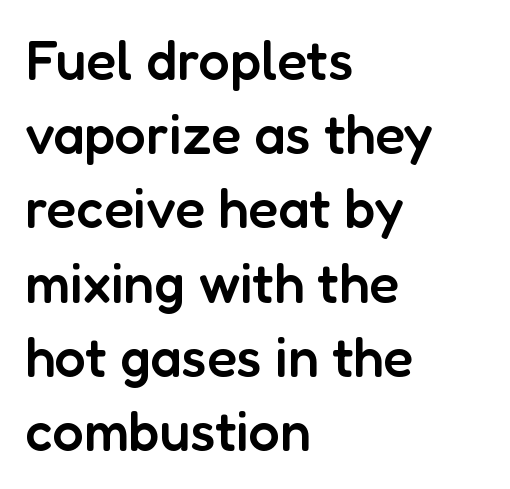
Q: Is the text bold? A: Semi-bold.
Q: Is the text italic (slanted)? A: No, it is upright.
Q: Is the typeface a serif or a sans-serif typeface? A: Sans-serif.
Q: Is the text underlined? A: No.
Q: How is the paragraph aligned? A: Left-aligned.
Q: Is the spacing between letters normal or unusually wide? A: Normal.
Q: Is the spacing between lines tight, normal or loose? A: Normal.
Q: Width (condensed, normal, or wide)? A: Normal.
Q: Stroke contrast? A: Low.
Q: x-height? A: Medium.
Q: Monospaced? A: No.
